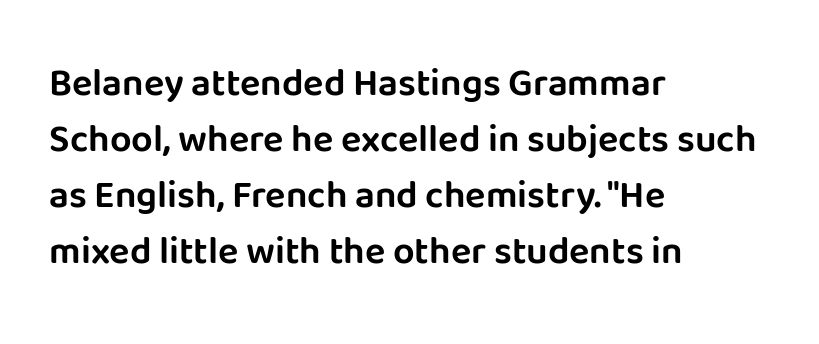
If you measured baseline to baseline, you'd find a middling distance. Inter-character spacing is left at the font's built-in metrics. Type style note: lacks serifs. The specimen reads as upright at a glance. The gap between lines stays unmarked.
